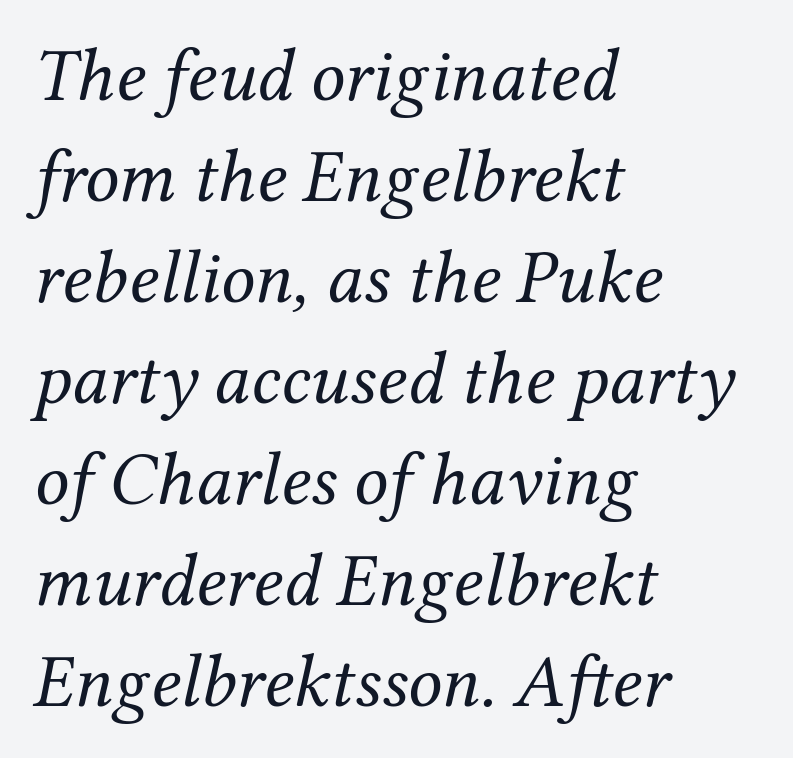
Is the stroke heavy? The answer is a plain regular-or-lighter. Honestly, the row spacing looks completely unremarkable. To sum up the face: it has serifs. Short and long lines alike share a common starting point at left. Looking at the ascenders, they clearly lean.
